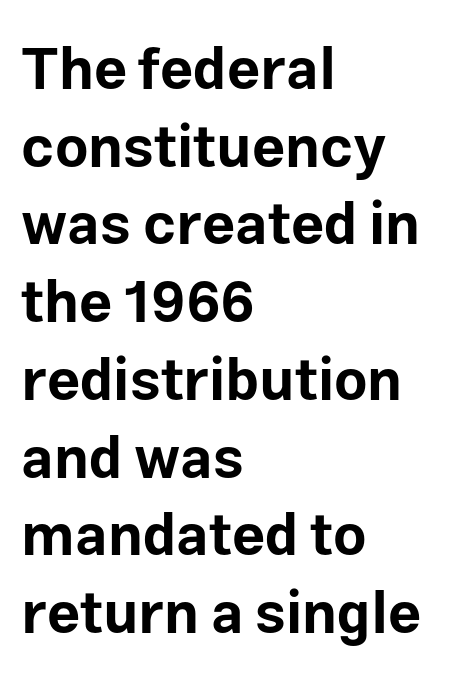
{"serif": "no", "italic": "no", "bold": "yes", "weight": "bold", "width": "normal", "stroke_contrast": "low", "x_height": "medium", "monospaced": "no", "underline": "no", "align": "left", "line_spacing": "normal", "line_spacing_ratio": 1.34, "letter_spacing": "normal", "letter_spacing_em": 0.0, "glyph_px": 58}
